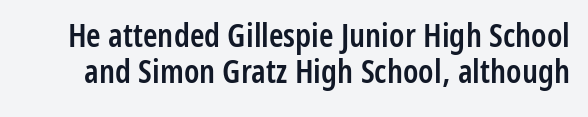
Q: Is the text bold? A: Semi-bold.
Q: Is the text italic (slanted)? A: No, it is upright.
Q: Is the typeface a serif or a sans-serif typeface? A: Sans-serif.
Q: Is the text underlined? A: No.
Q: Is the spacing between letters normal or unusually wide? A: Normal.
Q: Is the spacing between lines tight, normal or loose? A: Tight.
Q: Width (condensed, normal, or wide)? A: Condensed.
Q: Stroke contrast? A: Low.
Q: x-height? A: Medium.
Q: Monospaced? A: No.
